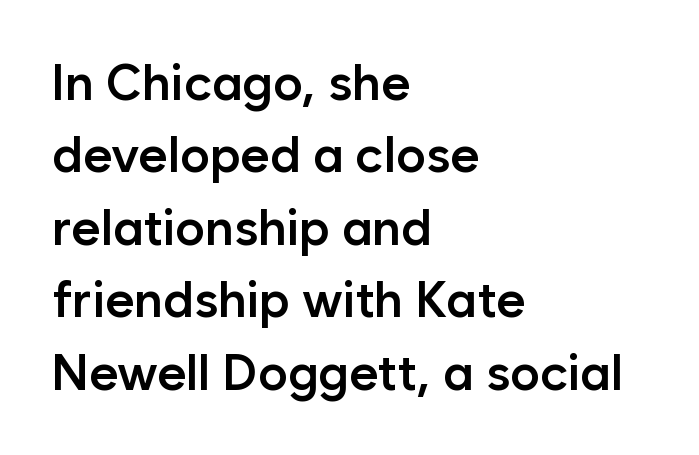
{"serif": "no", "italic": "no", "bold": "semi", "weight": "semibold", "width": "normal", "stroke_contrast": "low", "x_height": "medium", "monospaced": "no", "underline": "no", "align": "left", "line_spacing": "normal", "line_spacing_ratio": 1.45, "letter_spacing": "normal", "letter_spacing_em": 0.0, "glyph_px": 50}
